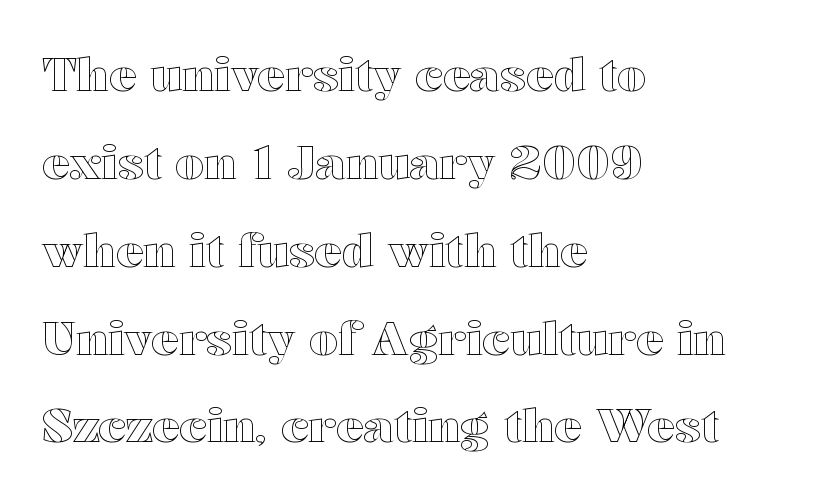
The image shows 46 px wide type, upright; set left-aligned, loose line spacing (1.91x), normal letter spacing, not underlined; a medium x-height.
